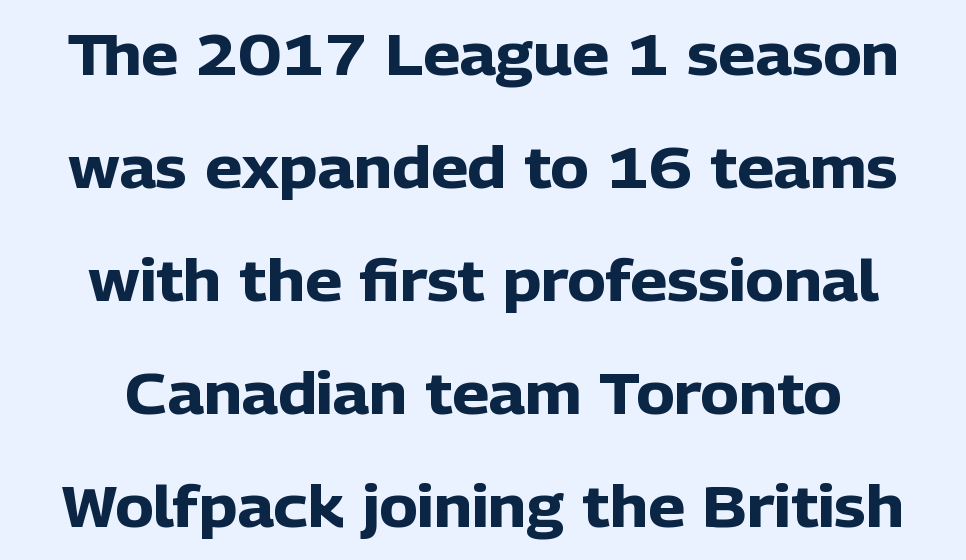
The image shows 58 px heavy sans-serif type, upright; set centered, loose line spacing (1.95x), normal letter spacing, not underlined; low stroke contrast and a medium x-height.
